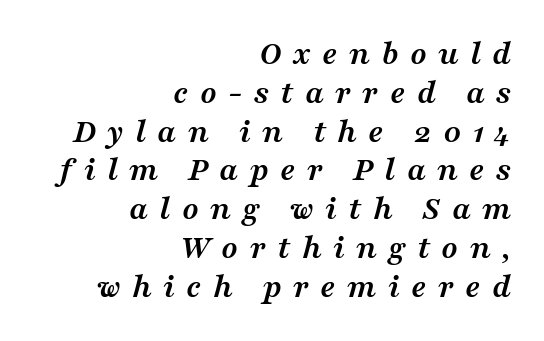
Q: Is the text bold? A: Yes.
Q: Is the text italic (slanted)? A: Yes, it leans right by about 16 degrees.
Q: Is the typeface a serif or a sans-serif typeface? A: Serif.
Q: Is the text underlined? A: No.
Q: How is the paragraph aligned? A: Right-aligned.
Q: Is the spacing between letters normal or unusually wide? A: Unusually wide.
Q: Is the spacing between lines tight, normal or loose? A: Tight.
Q: Width (condensed, normal, or wide)? A: Wide.
Q: Stroke contrast? A: Medium.
Q: x-height? A: Medium.
Q: Monospaced? A: No.
